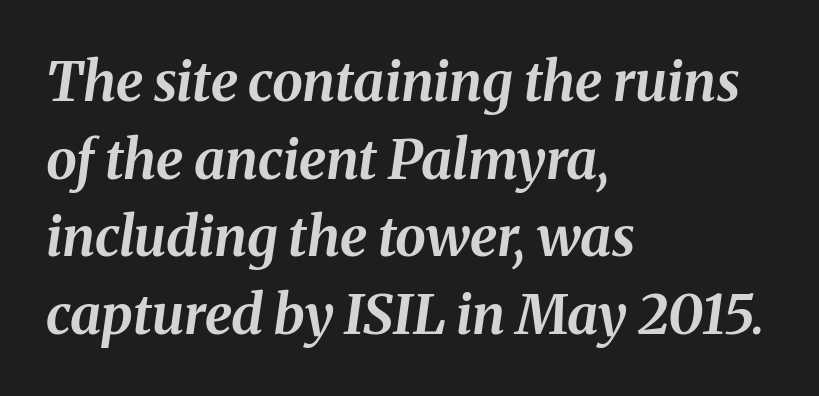
{"italic": "yes", "lean": "right", "slant_degrees": 8, "bold": "yes", "weight": "bold", "width": "normal", "stroke_contrast": "medium", "x_height": "medium", "monospaced": "no", "underline": "no", "align": "left", "line_spacing": "normal", "line_spacing_ratio": 1.41, "letter_spacing": "normal", "letter_spacing_em": 0.0, "glyph_px": 55}
